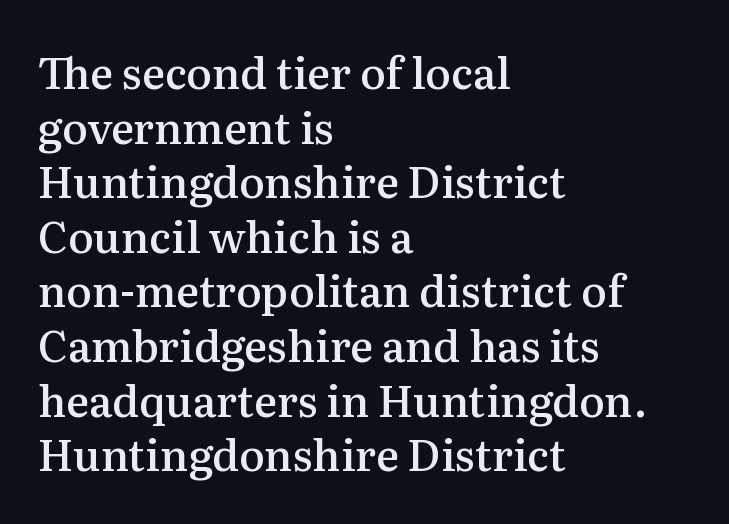
Q: Is the text bold? A: Semi-bold.
Q: Is the text italic (slanted)? A: No, it is upright.
Q: Is the typeface a serif or a sans-serif typeface? A: Serif.
Q: Is the text underlined? A: No.
Q: How is the paragraph aligned? A: Left-aligned.
Q: Is the spacing between letters normal or unusually wide? A: Normal.
Q: Is the spacing between lines tight, normal or loose? A: Normal.
Q: Width (condensed, normal, or wide)? A: Normal.
Q: Stroke contrast? A: Medium.
Q: x-height? A: Medium.
Q: Monospaced? A: No.
